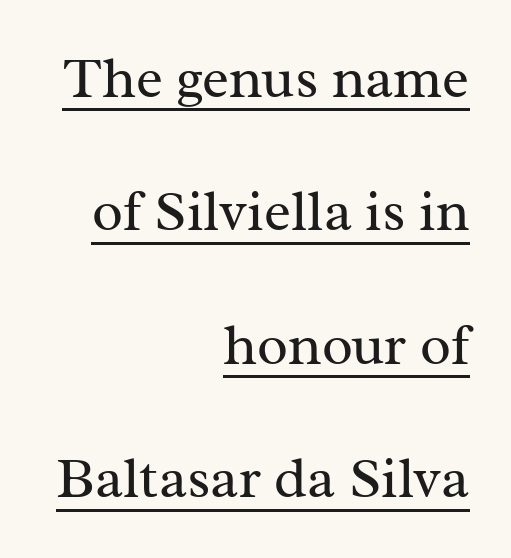
{"serif": "yes", "italic": "no", "bold": "no", "weight": "regular", "width": "normal", "stroke_contrast": "medium", "x_height": "medium", "monospaced": "no", "underline": "yes", "align": "right", "line_spacing": "loose", "line_spacing_ratio": 2.34, "letter_spacing": "normal", "letter_spacing_em": 0.0, "glyph_px": 57}
